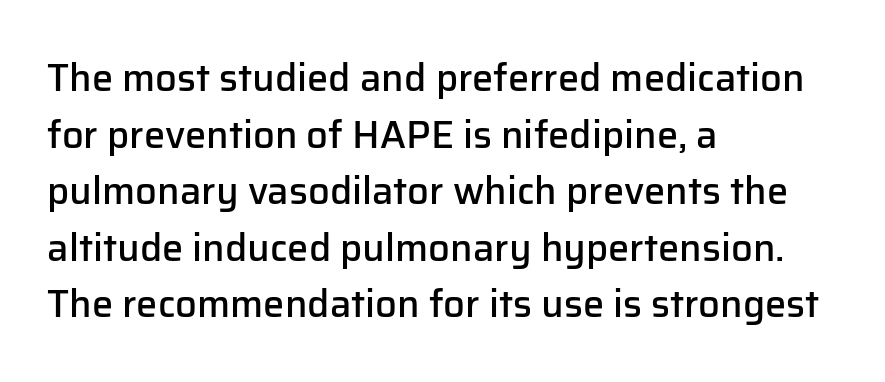
The image shows 38 px semibold sans-serif type, upright; set left-aligned, normal line spacing (1.49x), normal letter spacing, not underlined; low stroke contrast and a medium x-height.
